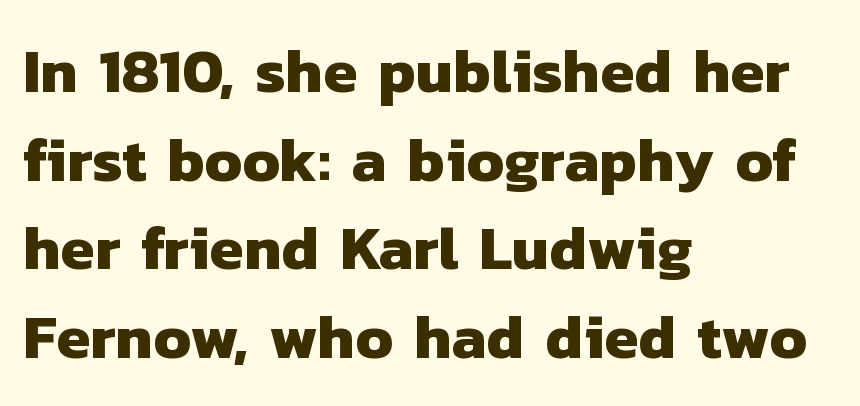
Words float on clear page, feet unadorned. Compared with an ordinary text face, these strokes are far heavier — a full bold. Note the varied advance widths — an 'i' is clearly narrower than an 'm'. Is the block centered? No — it sits flush against the left margin. The tracking reads as untouched default to a designer's eye.
